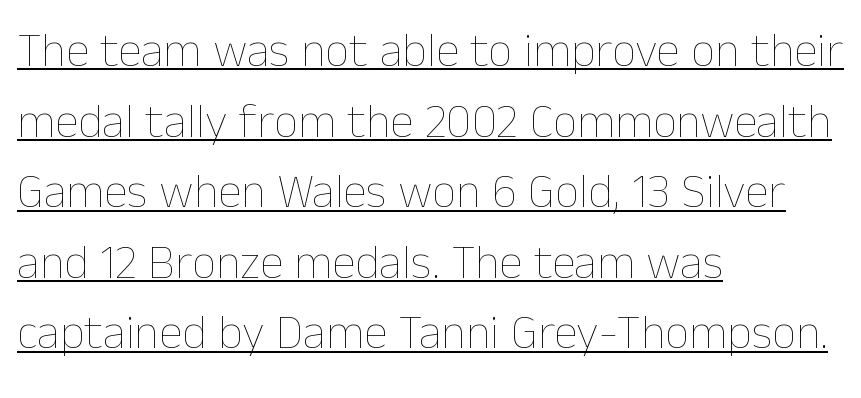
The image shows 48 px thin type, upright; set left-aligned, normal line spacing (1.47x), normal letter spacing, underlined; low stroke contrast and a medium x-height.
